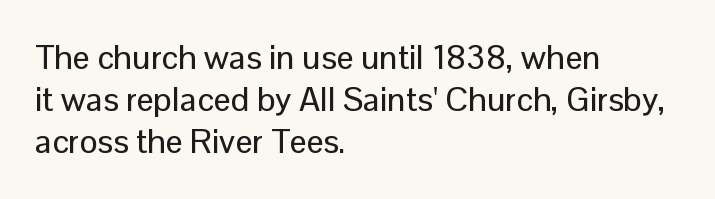
{"serif": "no", "italic": "no", "width": "normal", "stroke_contrast": "low", "x_height": "medium", "monospaced": "no", "underline": "no", "align": "left", "line_spacing_ratio": 1.24, "letter_spacing": "normal", "letter_spacing_em": 0.0, "glyph_px": 34}
